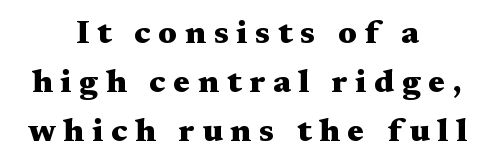
Notice how the stems are strictly vertical — no italics here. Glyph-to-glyph distance is far greater than everyday printed text. The rendering uses a bold face; every stroke is thick and dark. Anything drawn beneath the words? Only blank space.
